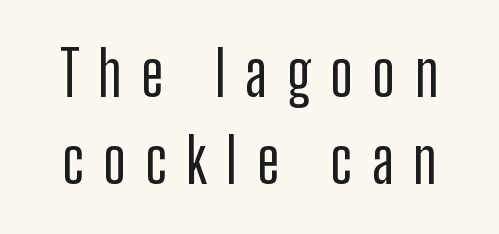
In terms of letterspacing, this is a distinctly airy, spread setting. This sample keeps an unexceptional amount of space between lines. The foot of each line stays bare and open. Here the designer chose a conventional face with non-uniform glyph widths.
